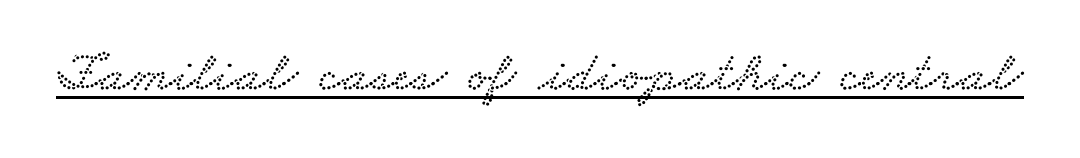
The rendering uses natural spacing where letterforms have individual widths. These lines keep a tight, regular rhythm from letter to letter. Are there feet on the stems? There are — it's a serif. Compared with undecorated copy, this sample adds a rule below the words.
